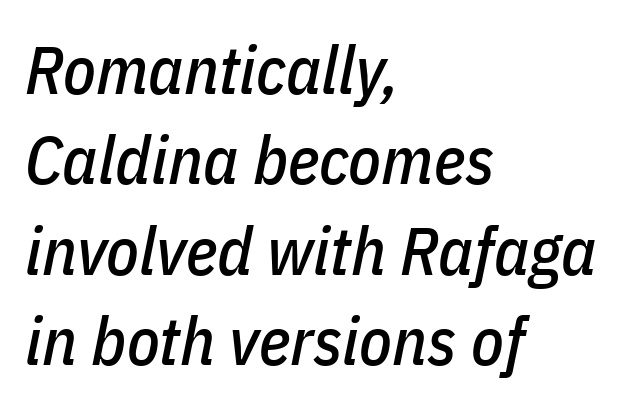
{"italic": "yes", "lean": "right", "slant_degrees": 11, "width": "condensed", "stroke_contrast": "low", "x_height": "medium", "monospaced": "no", "underline": "no", "align": "left", "line_spacing": "normal", "line_spacing_ratio": 1.35, "letter_spacing": "normal", "letter_spacing_em": 0.0, "glyph_px": 67}
